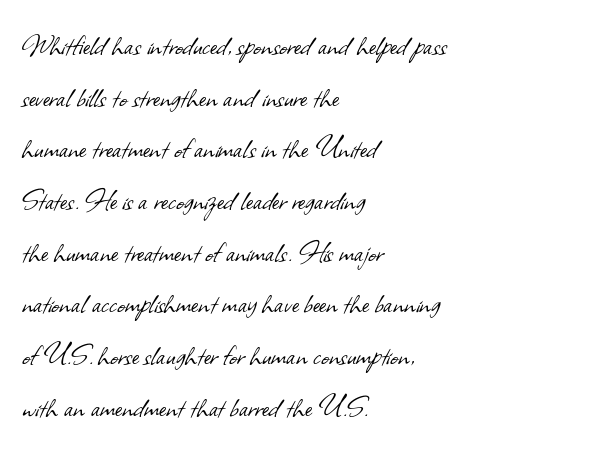
Honestly, the letter spacing is just normal — you wouldn't notice it. Serifs: no, the terminals of the letterforms are clean. Character widths vary here, with narrow letters taking less room than wide ones. Line spacing here is normal. Notice how the passage keeps a crisp vertical edge on the left only. The typesetting does not lean heavy: it is not bold.
